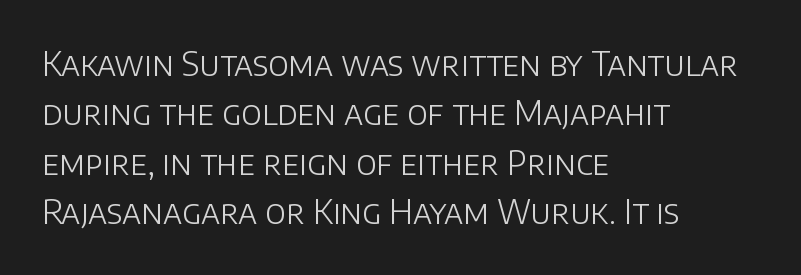
Notice how descenders clear the ascenders below comfortably — that's standard leading. Anything drawn beneath the words? Only blank space. The characters are drawn with everyday or finer stroke widths. Stroke terminals: plain, sans-serif. Default kerning and tracking; the words read as compact shapes.
